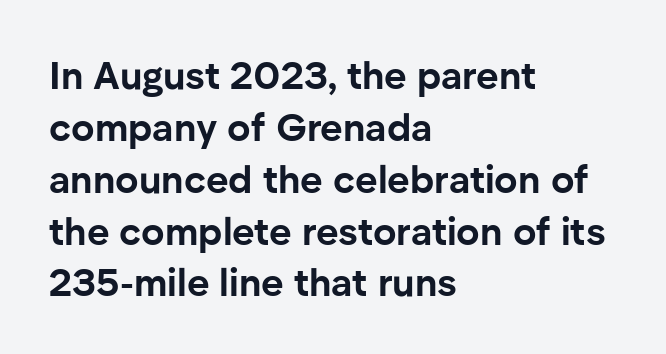
The image shows 39 px bold sans-serif type, upright; set left-aligned, normal line spacing (1.33x), normal letter spacing, not underlined; low stroke contrast and a medium x-height.
